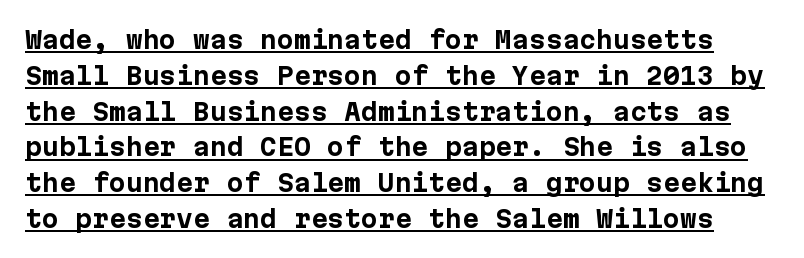
When letters stand straight like this, we call the style roman or upright. The tracking reads as untouched default to a designer's eye. The specimen includes a rule beneath the text block's lines. Its strokes are broad and dark, the hallmark of bold type. A normal amount of white space separates one row of letters from the next.
